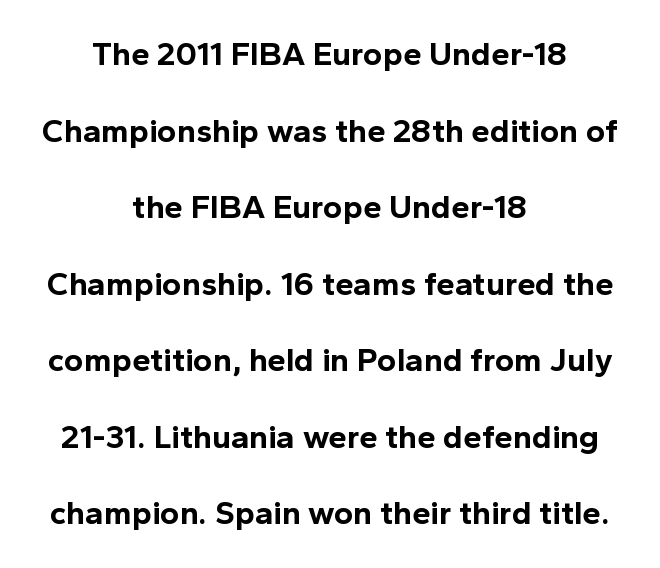
{"serif": "no", "italic": "no", "bold": "yes", "weight": "bold", "width": "normal", "x_height": "medium", "monospaced": "no", "underline": "no", "align": "center", "line_spacing": "loose", "line_spacing_ratio": 2.32, "letter_spacing": "normal", "letter_spacing_em": 0.0, "glyph_px": 33}
